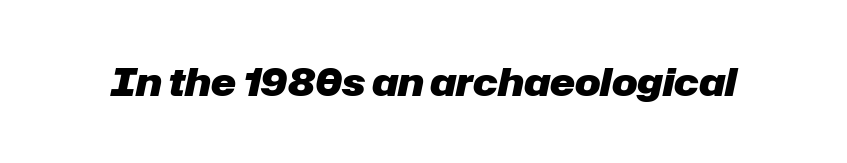
Q: Is the text bold? A: Yes.
Q: Is the text italic (slanted)? A: Yes, it leans right by about 12 degrees.
Q: Is the text underlined? A: No.
Q: Is the spacing between letters normal or unusually wide? A: Normal.
Q: Width (condensed, normal, or wide)? A: Normal.
Q: Stroke contrast? A: Low.
Q: x-height? A: Medium.
Q: Monospaced? A: No.
